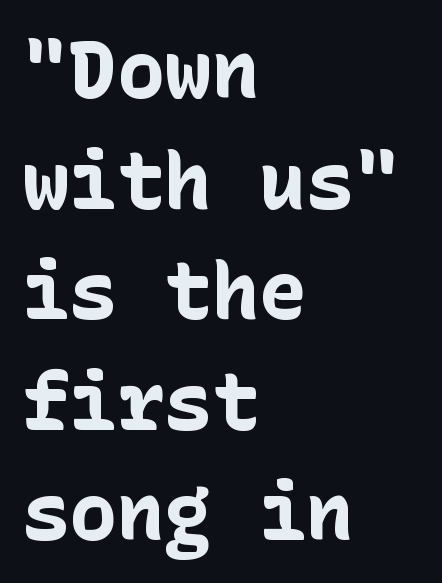
The image shows 79 px bold sans-serif type, upright; set left-aligned, normal line spacing (1.4x), normal letter spacing, not underlined; low stroke contrast and a medium x-height.
